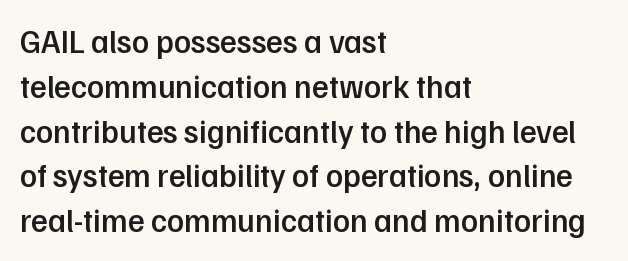
{"serif": "no", "italic": "no", "bold": "semi", "weight": "semibold", "width": "normal", "stroke_contrast": "low", "x_height": "medium", "monospaced": "no", "underline": "no", "align": "left", "line_spacing": "normal", "line_spacing_ratio": 1.4, "letter_spacing": "normal", "letter_spacing_em": 0.0, "glyph_px": 32}
